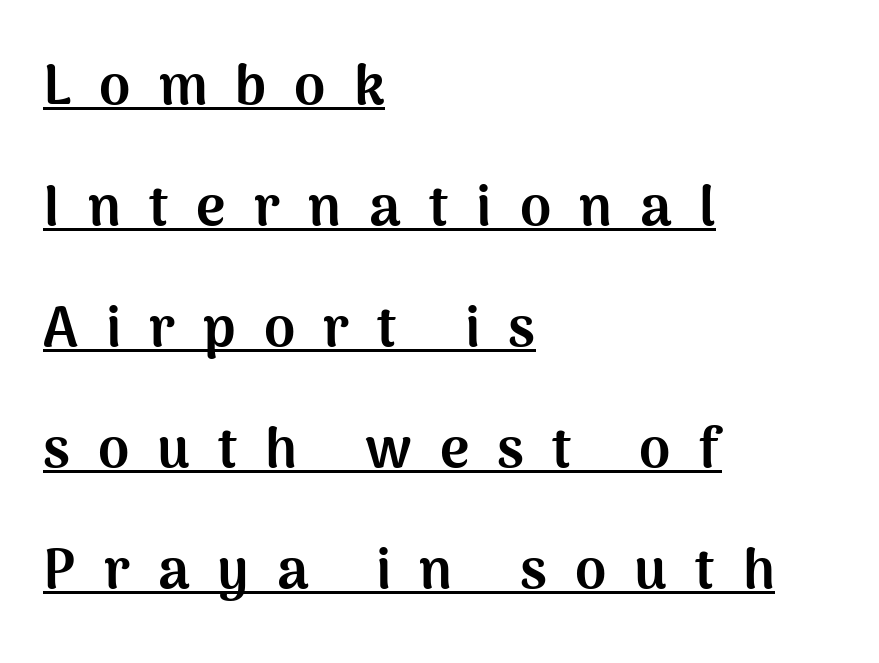
{"serif": "no", "italic": "no", "bold": "yes", "weight": "bold", "width": "normal", "stroke_contrast": "medium", "x_height": "medium", "monospaced": "no", "underline": "yes", "align": "left", "line_spacing": "loose", "line_spacing_ratio": 2.16, "letter_spacing": "wide", "letter_spacing_em": 0.5, "glyph_px": 56}
